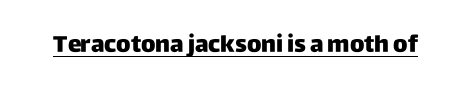
The image shows 23 px text type, upright; set normal letter spacing, underlined.
